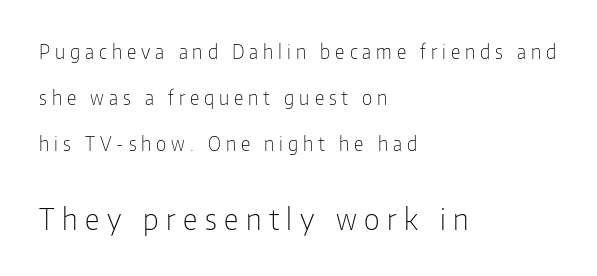
Q: Is the text bold? A: No.
Q: Is the text italic (slanted)? A: No, it is upright.
Q: Is the typeface a serif or a sans-serif typeface? A: Sans-serif.
Q: Is the text underlined? A: No.
Q: How is the paragraph aligned? A: Left-aligned.
Q: Is the spacing between letters normal or unusually wide? A: Unusually wide.
Q: Is the spacing between lines tight, normal or loose? A: Loose.
Q: Which block of text is set in a larger size, the first (top) or the second (bottom)? A: The second (bottom) one.
Q: Width (condensed, normal, or wide)? A: Condensed.
Q: Stroke contrast? A: Low.
Q: x-height? A: Medium.
Q: Monospaced? A: No.
